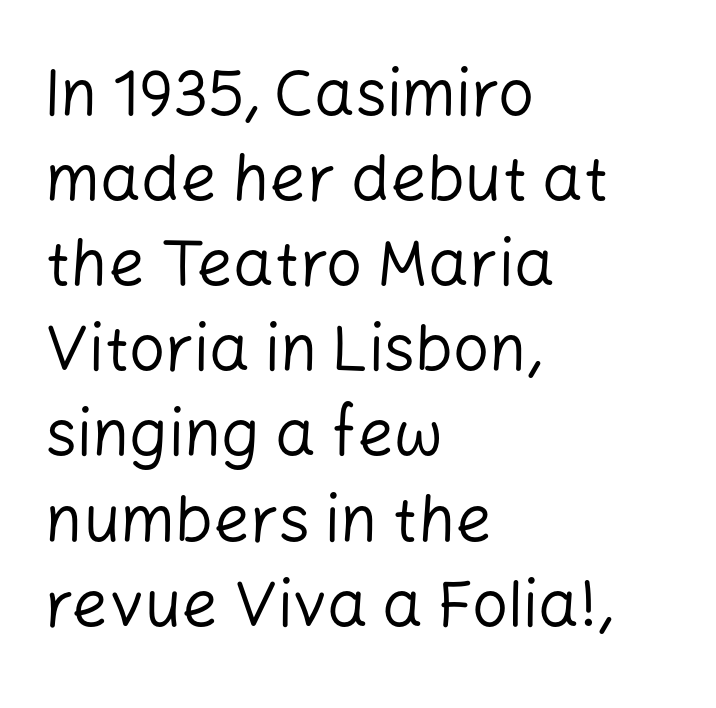
{"serif": "no", "italic": "no", "bold": "no", "weight": "regular", "width": "normal", "stroke_contrast": "low", "x_height": "medium", "monospaced": "no", "underline": "no", "align": "left", "line_spacing": "normal", "line_spacing_ratio": 1.33, "letter_spacing": "normal", "letter_spacing_em": 0.0, "glyph_px": 64}
